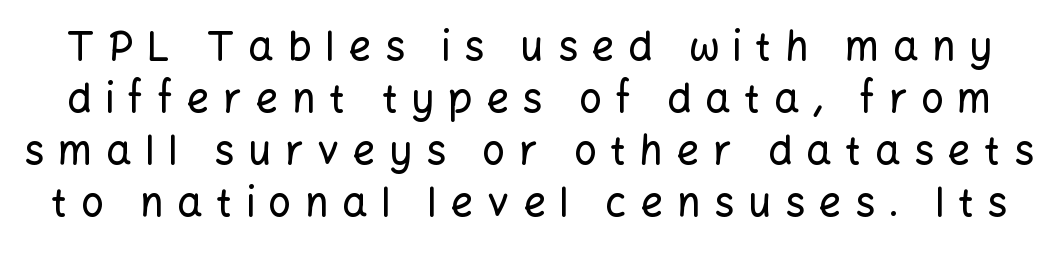
Q: Is the text italic (slanted)? A: No, it is upright.
Q: Is the typeface a serif or a sans-serif typeface? A: Sans-serif.
Q: Is the text underlined? A: No.
Q: Is the spacing between letters normal or unusually wide? A: Unusually wide.
Q: Is the spacing between lines tight, normal or loose? A: Normal.
Q: Width (condensed, normal, or wide)? A: Normal.
Q: Stroke contrast? A: Low.
Q: x-height? A: Medium.
Q: Monospaced? A: No.
